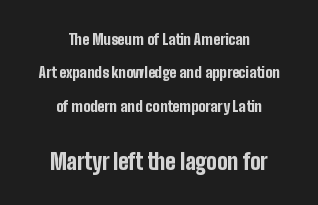
The image shows 22 px bold type, upright; set centered, loose line spacing (2.23x), normal letter spacing, not underlined; the second (bottom) block is 1.47x larger.
